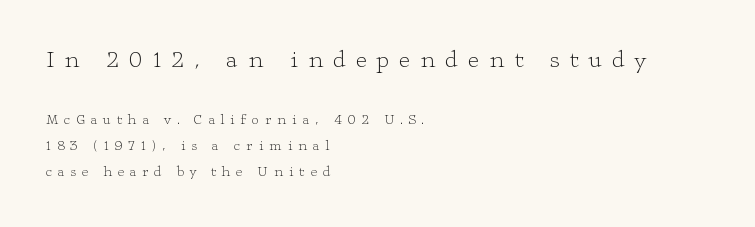
{"italic": "no", "bold": "no", "underline": "no", "align": "left", "line_spacing_ratio": 1.89, "letter_spacing": "wide", "letter_spacing_em": 0.41, "larger_block": "first", "size_ratio": 1.71, "glyph_px": 24}
